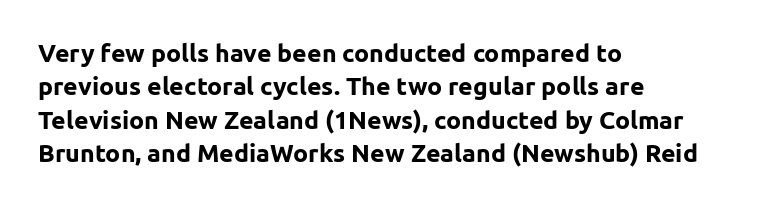
Notice how the passage keeps a crisp vertical edge on the left only. Ordinary non-slanted type is in use. This sample uses plain, unmodified letter spacing. Strong, thick strokes mark this as bold type. Normally led — the rows are evenly, conventionally spaced.
